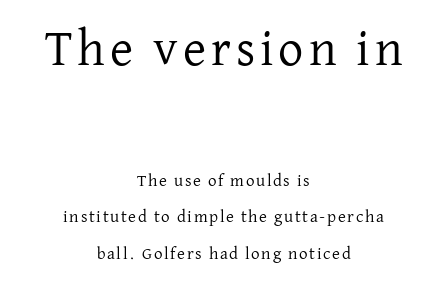
The image shows 50 px regular-weight serif type, upright; set centered, loose line spacing (2.14x), not underlined; the first (top) block is 2.94x larger; low stroke contrast and a medium x-height.
